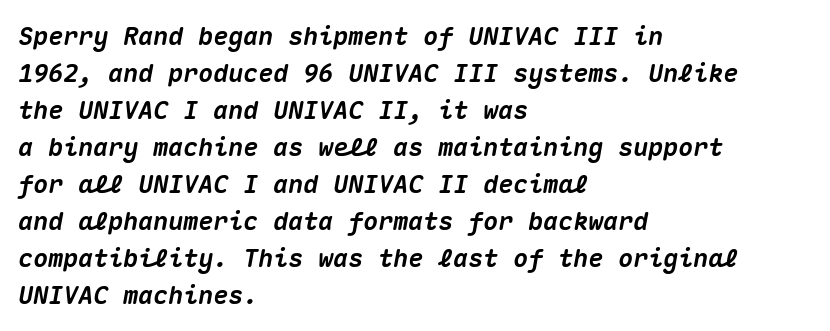
Q: Is the text bold? A: Yes.
Q: Is the text italic (slanted)? A: Yes, it leans right by about 10 degrees.
Q: Is the text underlined? A: No.
Q: How is the paragraph aligned? A: Left-aligned.
Q: Is the spacing between letters normal or unusually wide? A: Normal.
Q: Is the spacing between lines tight, normal or loose? A: Normal.
